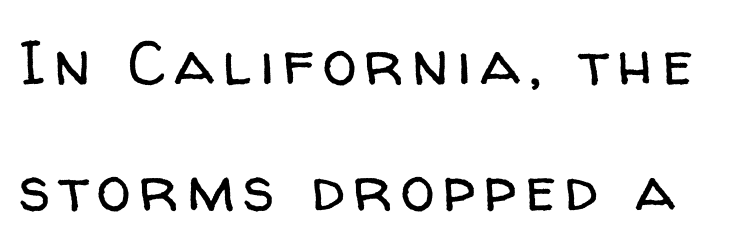
You can tell it's not italic because the verticals are truly vertical. To sum up the face: it is a sans, with no serifs. The glyphs are unaccompanied by any horizontal stroke below them. The letterforms sit at book weight or below.
